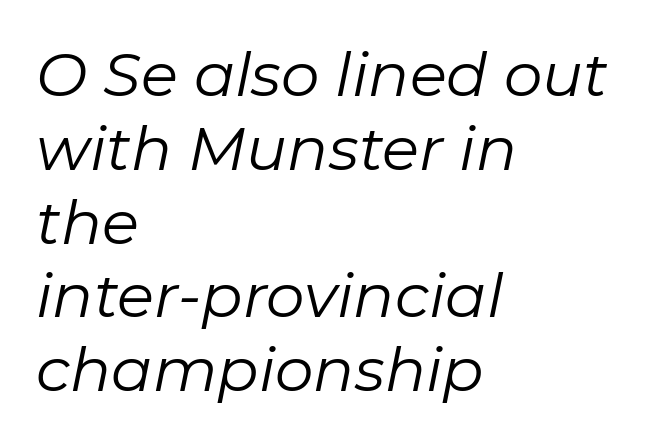
Q: Is the text bold? A: No.
Q: Is the text italic (slanted)? A: Yes, it leans right by about 11 degrees.
Q: Is the text underlined? A: No.
Q: How is the paragraph aligned? A: Left-aligned.
Q: Is the spacing between letters normal or unusually wide? A: Normal.
Q: Width (condensed, normal, or wide)? A: Normal.
Q: Stroke contrast? A: Low.
Q: x-height? A: Medium.
Q: Monospaced? A: No.
